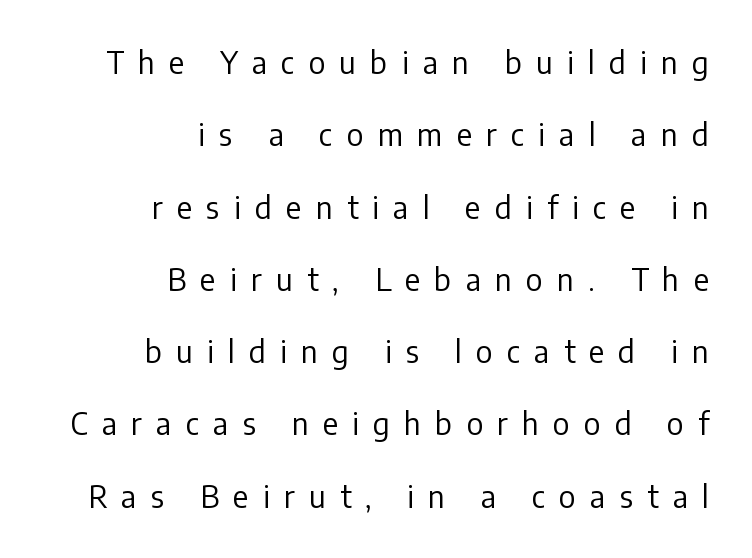
{"serif": "no", "italic": "no", "bold": "no", "weight": "regular", "width": "normal", "stroke_contrast": "low", "x_height": "medium", "monospaced": "no", "underline": "no", "align": "right", "line_spacing": "loose", "line_spacing_ratio": 2.41, "letter_spacing": "wide", "letter_spacing_em": 0.47, "glyph_px": 30}
